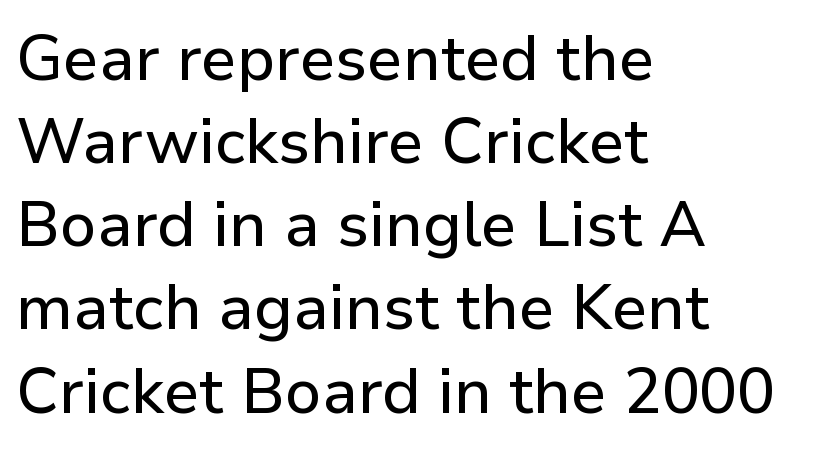
The image shows 63 px sans-serif type, upright; set left-aligned, normal line spacing (1.32x), normal letter spacing, not underlined; low stroke contrast and a medium x-height.
